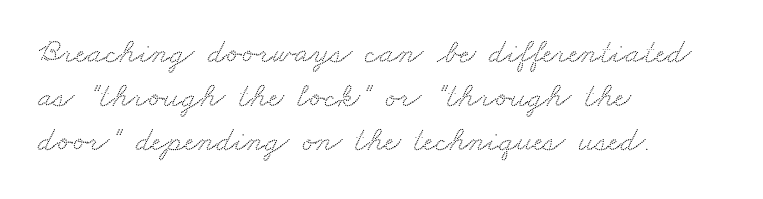
Caption: multi-line text, flush left, ragged right. Unmarked baselines from the first word to the last. The face used here is proportionally spaced, like ordinary book or web type. Quick note: interline space is typical.
